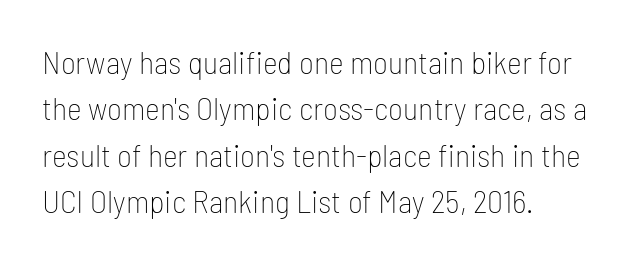
Any mark beneath the type? The region is blank. Does the type have serifs? No, each stem ends abruptly. The axis of the letterforms is exactly vertical. Does extra space separate the letters? No, they use regular spacing. Varying glyph widths throughout — classic text-font behaviour. The letters look calm and open, with moderate or lighter stems.
